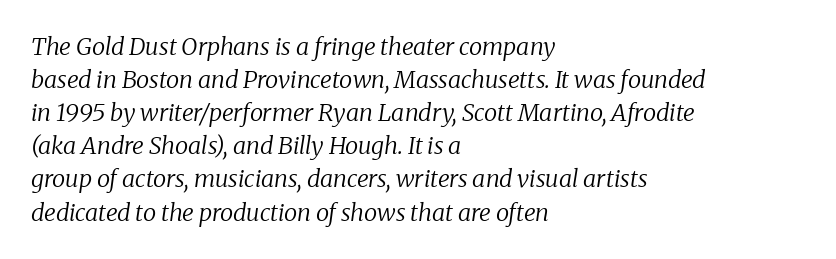
Is this a heavy cut? Hardly; it is regular or lighter. Is the block centered? No — it sits flush against the left margin. The passage shown stacks its lines at a standard gap. If you drew a line through each stem, it would be angled. The gaps between neighbouring characters are ordinary and unremarkable. Type without underlining.
